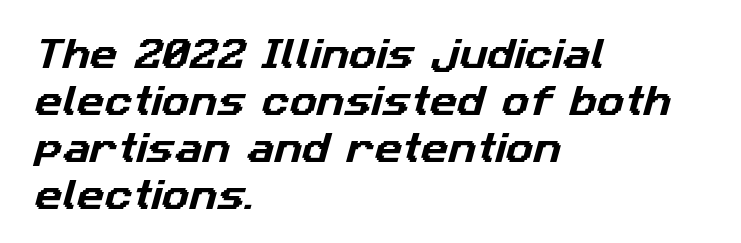
Q: Is the typeface a serif or a sans-serif typeface? A: Sans-serif.
Q: Is the text underlined? A: No.
Q: How is the paragraph aligned? A: Left-aligned.
Q: Is the spacing between letters normal or unusually wide? A: Normal.
Q: Is the spacing between lines tight, normal or loose? A: Normal.
Q: Width (condensed, normal, or wide)? A: Normal.
Q: Stroke contrast? A: Low.
Q: x-height? A: Medium.
Q: Monospaced? A: No.
